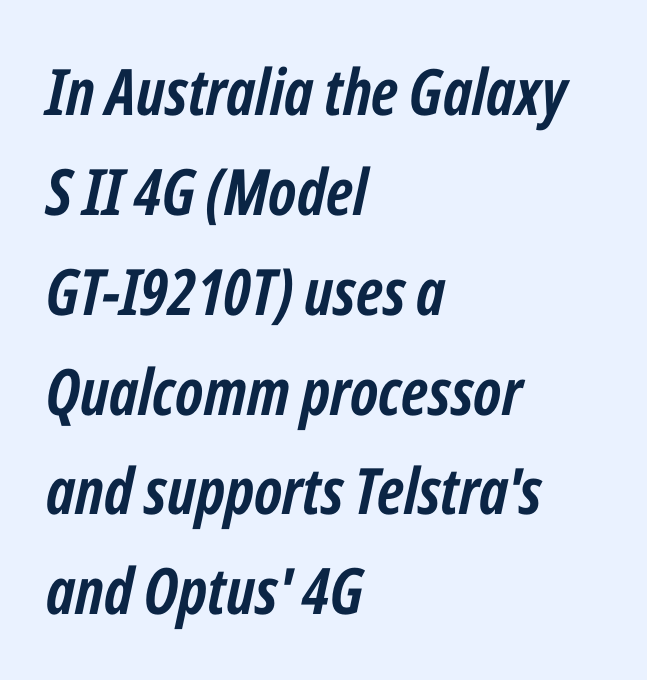
Q: Is the text bold? A: Yes.
Q: Is the text italic (slanted)? A: Yes, it leans right by about 12 degrees.
Q: Is the text underlined? A: No.
Q: How is the paragraph aligned? A: Left-aligned.
Q: Is the spacing between letters normal or unusually wide? A: Normal.
Q: Is the spacing between lines tight, normal or loose? A: Normal.
Q: Width (condensed, normal, or wide)? A: Condensed.
Q: Stroke contrast? A: Low.
Q: x-height? A: Medium.
Q: Monospaced? A: No.
